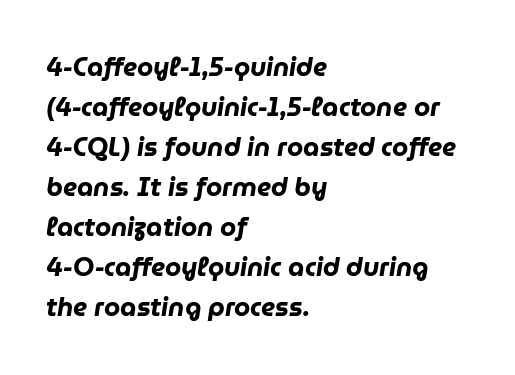
The image shows 26 px bold type, italic (leaning right); set left-aligned, normal line spacing (1.54x), normal letter spacing, not underlined.
